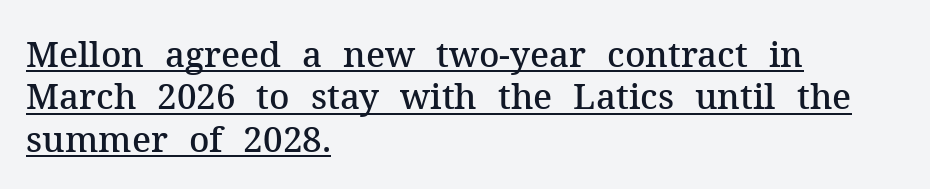
Q: Is the text bold? A: Semi-bold.
Q: Is the text italic (slanted)? A: No, it is upright.
Q: Is the typeface a serif or a sans-serif typeface? A: Serif.
Q: Is the text underlined? A: Yes.
Q: How is the paragraph aligned? A: Left-aligned.
Q: Is the spacing between letters normal or unusually wide? A: Normal.
Q: Width (condensed, normal, or wide)? A: Normal.
Q: Stroke contrast? A: Medium.
Q: x-height? A: Medium.
Q: Monospaced? A: No.
